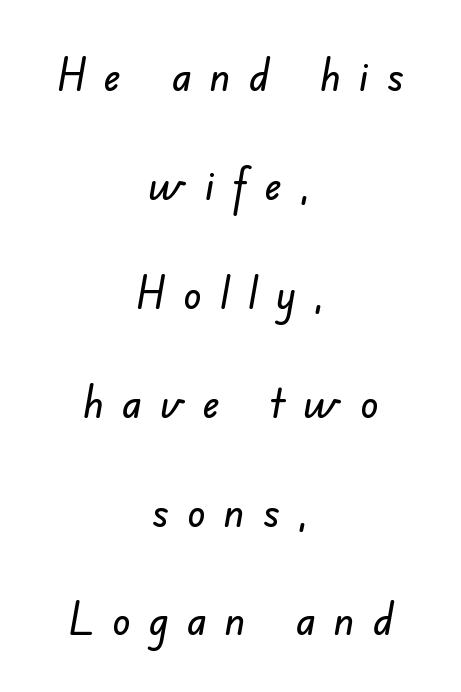
{"serif": "no", "width": "normal", "stroke_contrast": "low", "x_height": "small", "monospaced": "no", "underline": "no", "align": "center", "line_spacing": "loose", "line_spacing_ratio": 2.42, "letter_spacing": "wide", "letter_spacing_em": 0.41, "glyph_px": 45}
